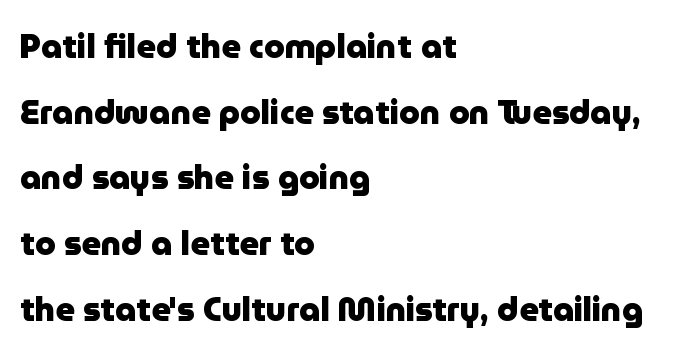
Upright lettering throughout. This rendering leaves character spacing at its baseline value. If you measured baseline to baseline, you'd find a long distance. Set as a true bold cut, around the 700 mark. Spacing verdict: proportional, widths tailored to each character.
